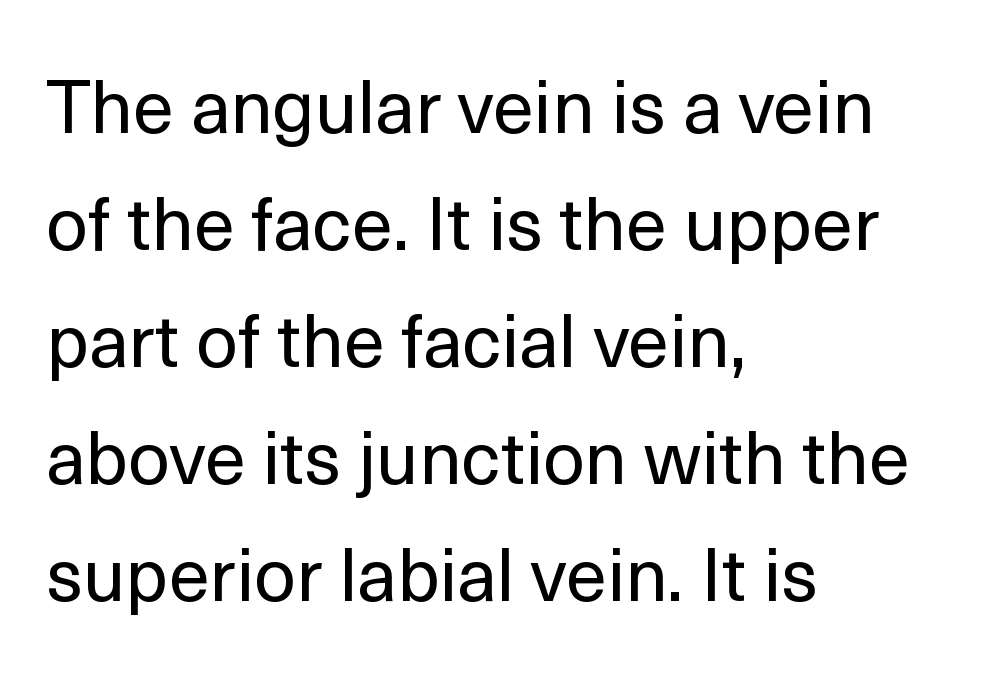
The image shows 74 px regular-weight sans-serif type, upright; set left-aligned, normal line spacing (1.58x), normal letter spacing, not underlined; a medium x-height.
